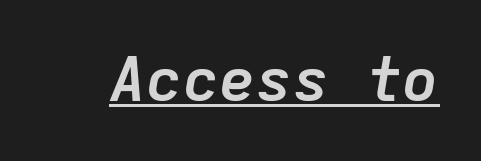
The image shows 61 px semibold type, italic (leaning right), monospaced; set normal letter spacing, underlined; low stroke contrast and a medium x-height.
